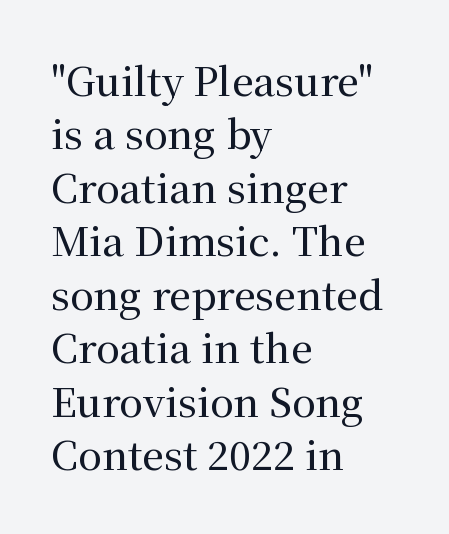
The image shows 39 px serif type, upright; set left-aligned, normal line spacing (1.37x), normal letter spacing, not underlined; medium stroke contrast and a medium x-height.
